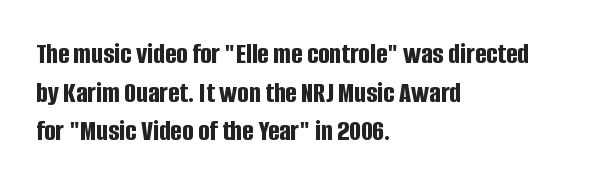
{"serif": "no", "italic": "no", "bold": "yes", "weight": "bold", "width": "condensed", "stroke_contrast": "low", "x_height": "large", "monospaced": "no", "underline": "no", "align": "left", "line_spacing": "normal", "line_spacing_ratio": 1.29, "letter_spacing": "normal", "letter_spacing_em": 0.0, "glyph_px": 30}
